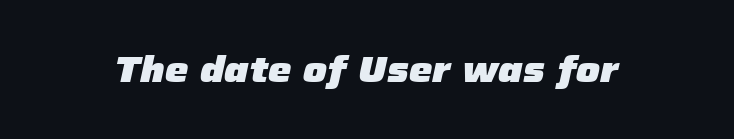
In terms of weight, the rendering is a true, heavy bold. You could not count columns in this text — the font is proportionally spaced. These lines were composed using italics. Nobody drew a line under any word here. Tracking value appears to be zero — textbook default spacing.
